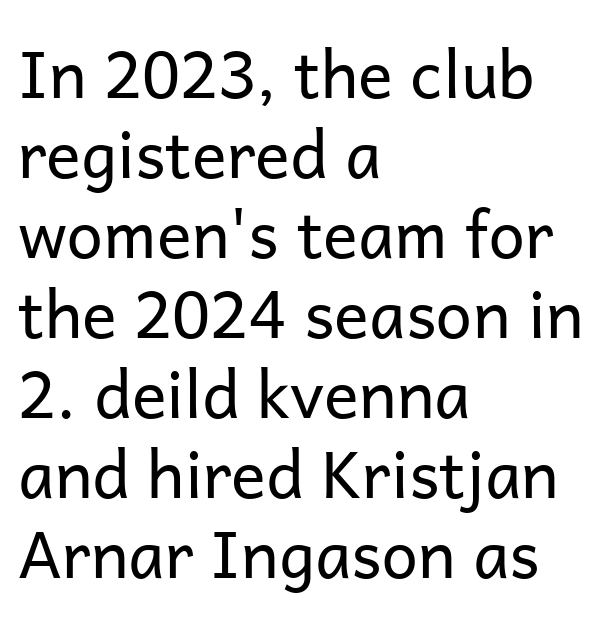
{"serif": "no", "italic": "no", "bold": "no", "weight": "regular", "width": "normal", "stroke_contrast": "low", "x_height": "medium", "monospaced": "no", "underline": "no", "align": "left", "line_spacing_ratio": 1.23, "letter_spacing": "normal", "letter_spacing_em": 0.0, "glyph_px": 65}
